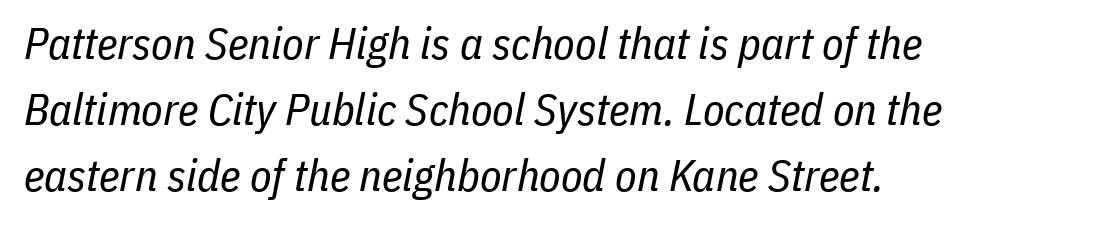
Q: Is the text bold? A: No.
Q: Is the text italic (slanted)? A: Yes, it leans right by about 11 degrees.
Q: Is the text underlined? A: No.
Q: How is the paragraph aligned? A: Left-aligned.
Q: Is the spacing between letters normal or unusually wide? A: Normal.
Q: Is the spacing between lines tight, normal or loose? A: Normal.
Q: Width (condensed, normal, or wide)? A: Condensed.
Q: Stroke contrast? A: Low.
Q: x-height? A: Medium.
Q: Monospaced? A: No.
